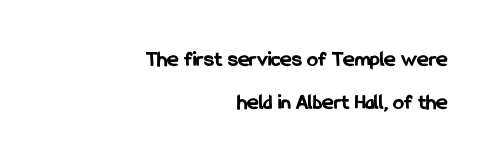
Chunky letters — that's bold for sure. Widely set lines give the paragraph a tall, airy silhouette. Observe the ordinary spacing: letters are neighbours, not strangers. The space directly below the letters is spotless. In CSS terms this would be text-align: right. Designer's note — italics off, roman on.
